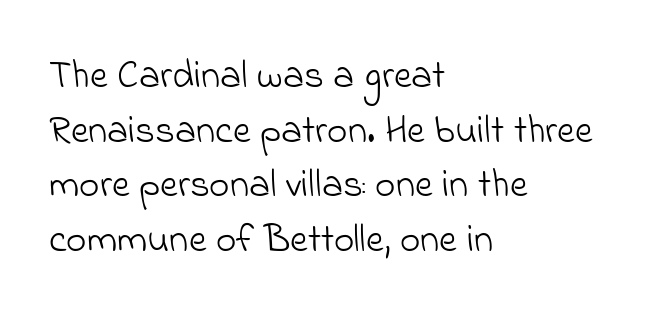
{"serif": "no", "bold": "no", "weight": "light", "width": "normal", "stroke_contrast": "low", "x_height": "small", "monospaced": "no", "underline": "no", "align": "left", "line_spacing": "normal", "line_spacing_ratio": 1.4, "letter_spacing": "normal", "letter_spacing_em": 0.0, "glyph_px": 39}
